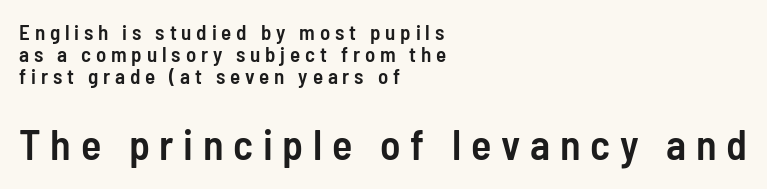
The second block has been scaled up relative to the first. Students, this is semibold: more ink than regular, less than bold. A typesetter would mark this as roman, not italic. The leading is snug, giving the passage a crowded texture. Think of a printed novel: that variable character pitch is what you see here. Which margin do the lines hug? The left one — the right edge is uneven.
